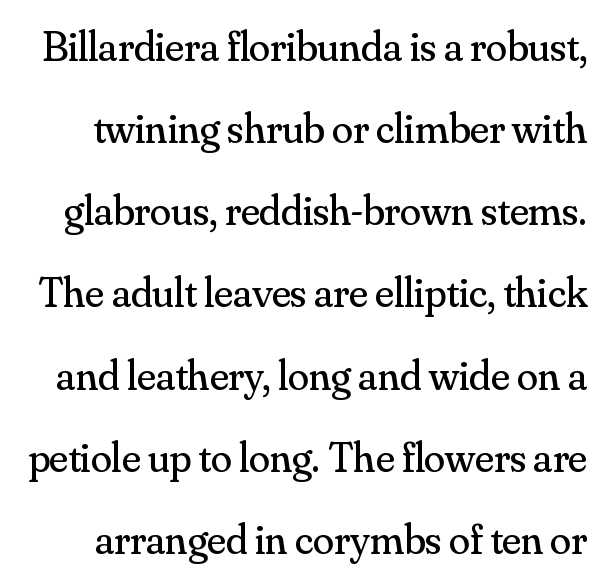
The image shows 43 px regular-weight serif type, upright; set loose line spacing (1.91x), normal letter spacing, not underlined; medium stroke contrast and a small x-height.
